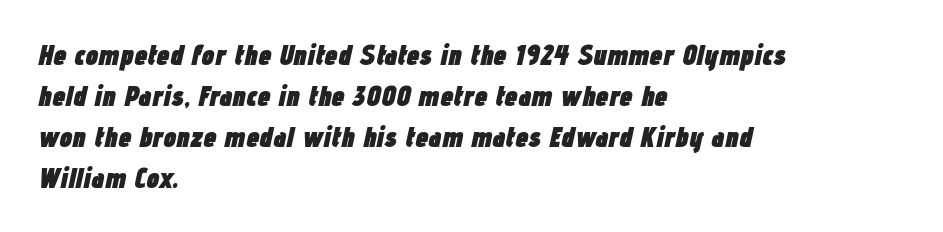
Q: Is the text bold? A: Yes.
Q: Is the text italic (slanted)? A: Yes, it leans right by about 12 degrees.
Q: Is the text underlined? A: No.
Q: How is the paragraph aligned? A: Left-aligned.
Q: Is the spacing between letters normal or unusually wide? A: Normal.
Q: Is the spacing between lines tight, normal or loose? A: Normal.
Q: Width (condensed, normal, or wide)? A: Condensed.
Q: Stroke contrast? A: Low.
Q: x-height? A: Medium.
Q: Monospaced? A: No.
